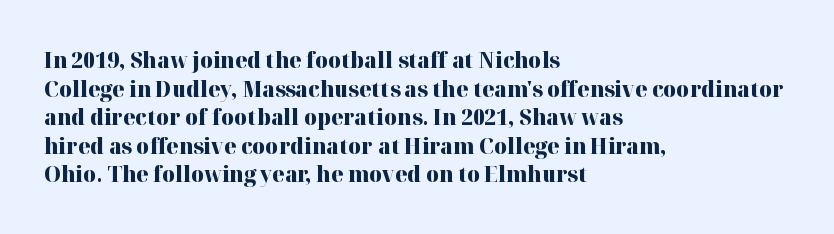
The image shows 22 px bold type, upright; set left-aligned, normal line spacing (1.3x), normal letter spacing, not underlined.
